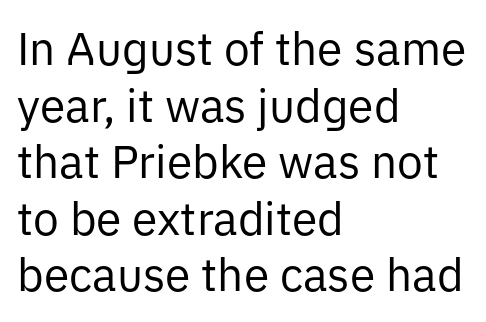
Q: Is the text bold? A: No.
Q: Is the text italic (slanted)? A: No, it is upright.
Q: Is the typeface a serif or a sans-serif typeface? A: Sans-serif.
Q: Is the text underlined? A: No.
Q: How is the paragraph aligned? A: Left-aligned.
Q: Is the spacing between letters normal or unusually wide? A: Normal.
Q: Width (condensed, normal, or wide)? A: Normal.
Q: Stroke contrast? A: Low.
Q: x-height? A: Medium.
Q: Monospaced? A: No.
